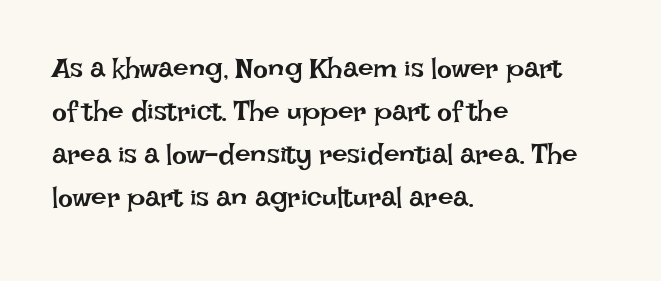
The image shows 28 px regular-weight type, upright; set left-aligned, normal line spacing (1.54x), normal letter spacing, not underlined; low stroke contrast and a large x-height.
